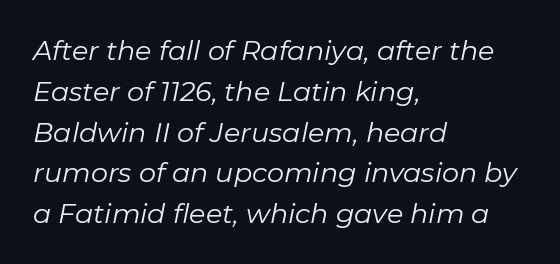
{"italic": "yes", "lean": "right", "slant_degrees": 11, "bold": "no", "underline": "no", "align": "left", "line_spacing": "normal", "line_spacing_ratio": 1.51, "letter_spacing": "normal", "letter_spacing_em": 0.0, "glyph_px": 27}
